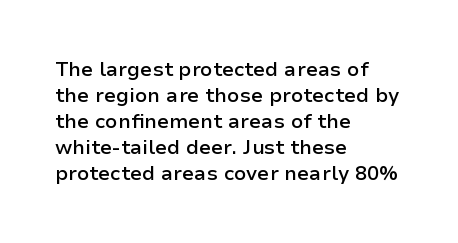
Is there any slant? The stems are plumb. In terms of letterspacing, this is plain default setting. The baseline area is clear. The passage is arranged the way most books set body copy — flush left.
